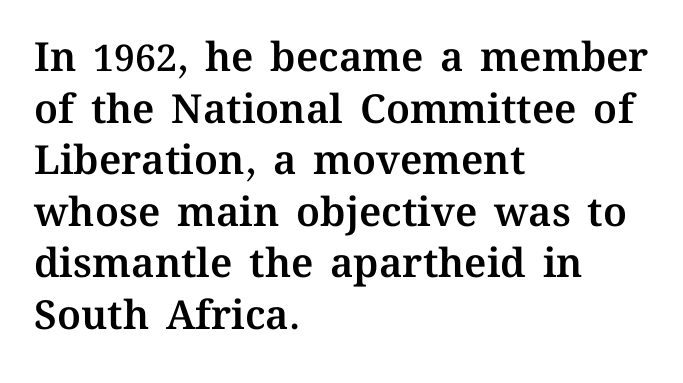
{"italic": "no", "width": "normal", "stroke_contrast": "medium", "x_height": "medium", "monospaced": "no", "underline": "no", "align": "left", "line_spacing": "normal", "line_spacing_ratio": 1.29, "letter_spacing": "normal", "letter_spacing_em": 0.0, "glyph_px": 40}
